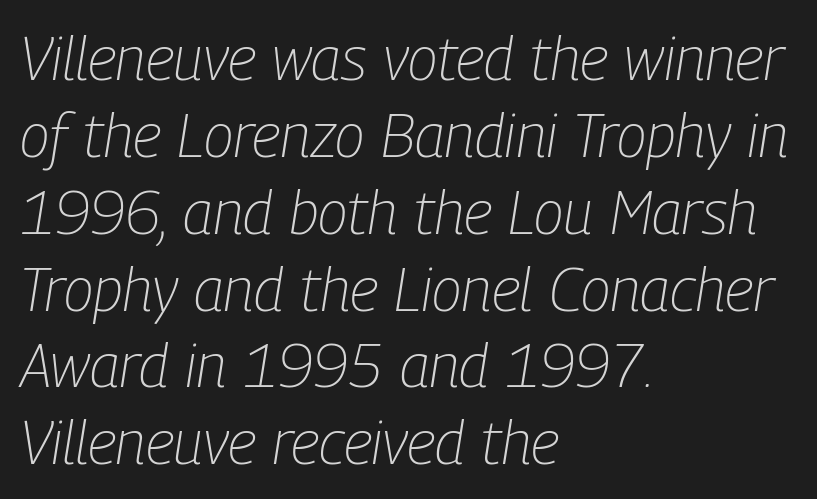
{"italic": "yes", "lean": "right", "slant_degrees": 9, "bold": "no", "weight": "light", "width": "condensed", "stroke_contrast": "low", "x_height": "medium", "monospaced": "no", "underline": "no", "align": "left", "line_spacing": "normal", "line_spacing_ratio": 1.26, "letter_spacing": "normal", "letter_spacing_em": 0.0, "glyph_px": 61}
